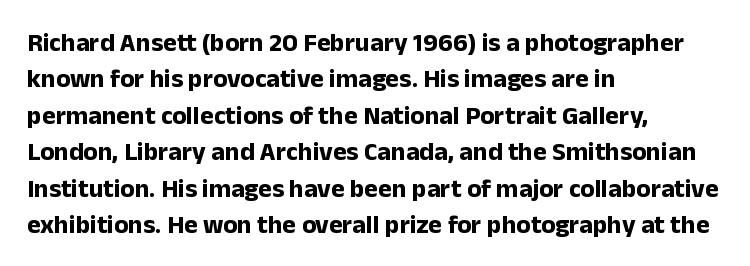
Q: Is the text bold? A: Yes.
Q: Is the text italic (slanted)? A: No, it is upright.
Q: Is the text underlined? A: No.
Q: How is the paragraph aligned? A: Left-aligned.
Q: Is the spacing between letters normal or unusually wide? A: Normal.
Q: Is the spacing between lines tight, normal or loose? A: Normal.
